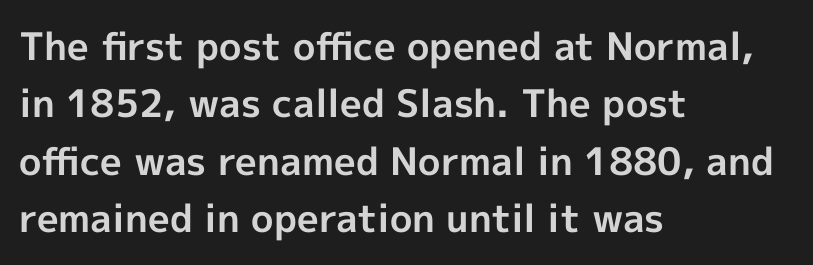
Q: Is the text bold? A: Yes.
Q: Is the text italic (slanted)? A: No, it is upright.
Q: Is the typeface a serif or a sans-serif typeface? A: Sans-serif.
Q: Is the text underlined? A: No.
Q: How is the paragraph aligned? A: Left-aligned.
Q: Is the spacing between letters normal or unusually wide? A: Normal.
Q: Is the spacing between lines tight, normal or loose? A: Normal.
Q: Width (condensed, normal, or wide)? A: Normal.
Q: x-height? A: Medium.
Q: Monospaced? A: No.
